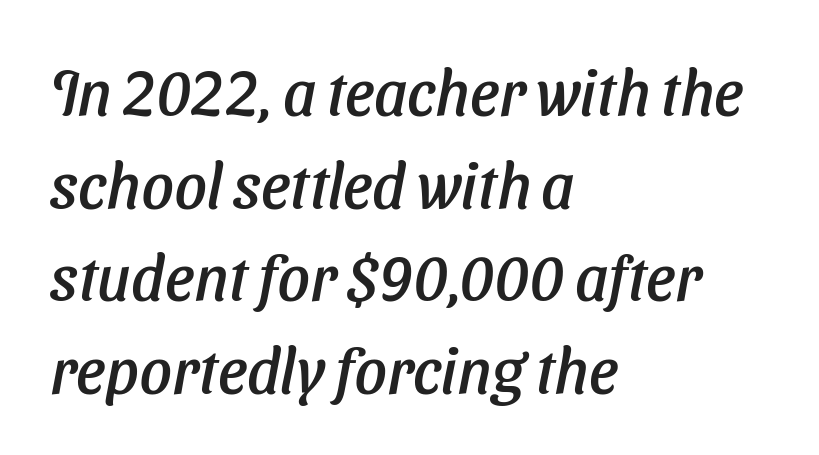
{"italic": "yes", "lean": "right", "slant_degrees": 11, "width": "normal", "stroke_contrast": "low", "x_height": "medium", "monospaced": "no", "underline": "no", "align": "left", "line_spacing": "normal", "line_spacing_ratio": 1.47, "letter_spacing": "normal", "letter_spacing_em": 0.0, "glyph_px": 63}
